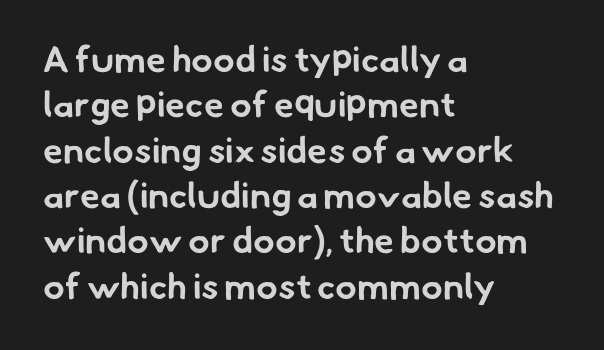
The image shows 36 px bold sans-serif type; set left-aligned, normal line spacing (1.26x), normal letter spacing, not underlined; low stroke contrast and a small x-height.
